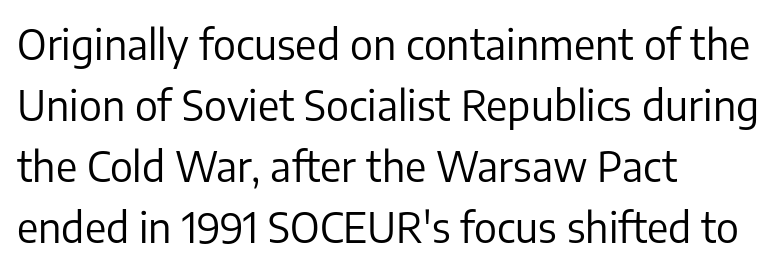
{"serif": "no", "italic": "no", "bold": "no", "weight": "regular", "width": "normal", "stroke_contrast": "low", "x_height": "medium", "monospaced": "no", "underline": "no", "align": "left", "line_spacing": "normal", "line_spacing_ratio": 1.49, "letter_spacing": "normal", "letter_spacing_em": 0.0, "glyph_px": 41}
